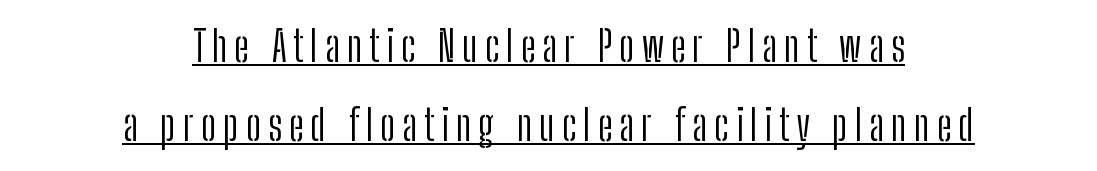
Stems here are at most as thick as an everyday book face. Characters remain perfectly vertical along every line. The passage shown is underscored from start to finish. The characters display no serif detailing; their extremities are plain. Line starts and ends both wander, symmetrically. The passage shown is typed in a proportional face where columns would drift.
